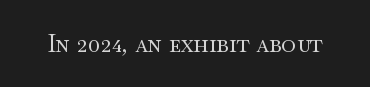
The image shows 25 px text type, upright; set normal letter spacing, not underlined.
